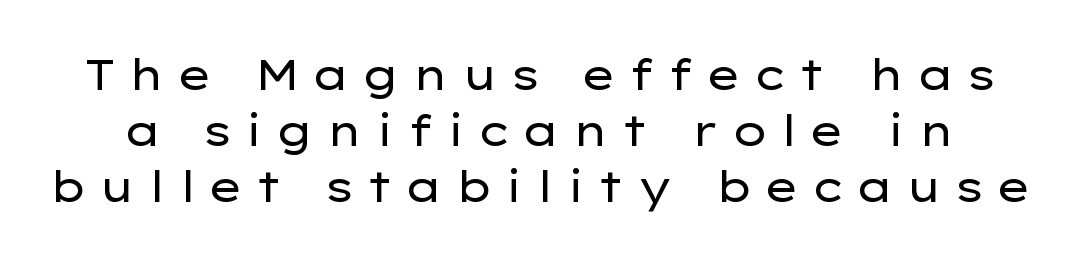
{"serif": "no", "italic": "no", "bold": "no", "weight": "regular", "width": "wide", "stroke_contrast": "low", "x_height": "medium", "monospaced": "no", "underline": "no", "line_spacing": "normal", "line_spacing_ratio": 1.33, "letter_spacing": "wide", "letter_spacing_em": 0.26, "glyph_px": 42}
